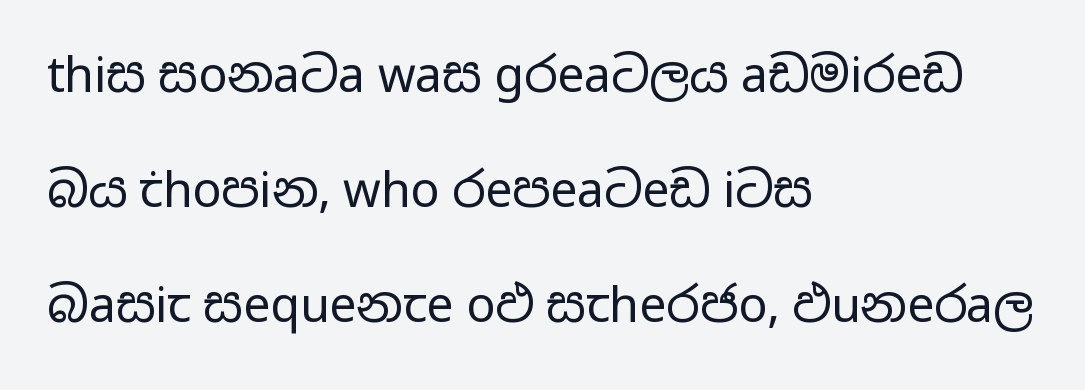
Is the letter spacing exaggerated? No — it looks like the ordinary default. Posture: upright roman. The letters advance in unequal steps, a hallmark of proportional type. A student would call this left alignment; a typographer would say flush left, rag right. The string is rendered with underlining switched off.
